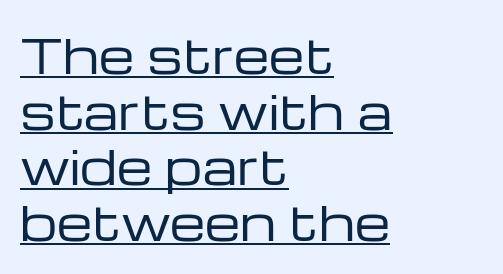
{"serif": "no", "italic": "no", "bold": "no", "weight": "regular", "width": "wide", "stroke_contrast": "low", "x_height": "medium", "monospaced": "no", "underline": "yes", "align": "left", "line_spacing_ratio": 1.21, "letter_spacing": "normal", "letter_spacing_em": 0.0, "glyph_px": 46}
